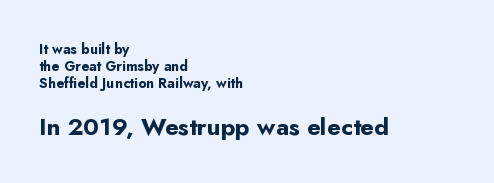
{"italic": "no", "bold": "yes", "underline": "no", "align": "left", "line_spacing_ratio": 1.2, "letter_spacing": "normal", "letter_spacing_em": 0.0, "larger_block": "second", "size_ratio": 1.71, "glyph_px": 24}
